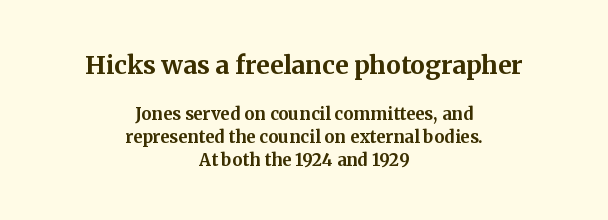
Q: Is the text bold? A: Yes.
Q: Is the text italic (slanted)? A: No, it is upright.
Q: Is the text underlined? A: No.
Q: How is the paragraph aligned? A: Centered.
Q: Is the spacing between letters normal or unusually wide? A: Normal.
Q: Is the spacing between lines tight, normal or loose? A: Normal.
Q: Which block of text is set in a larger size, the first (top) or the second (bottom)? A: The first (top) one.
